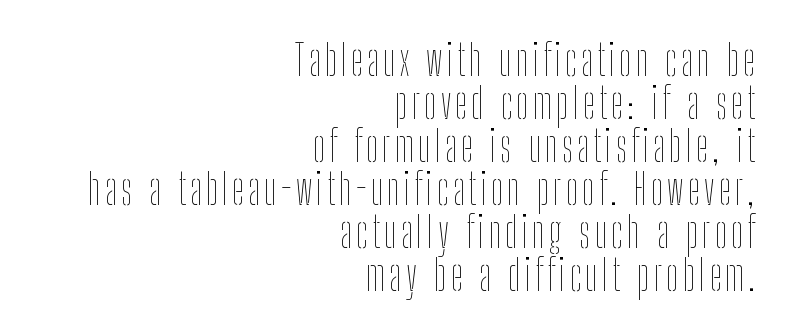
Q: Is the text bold? A: No.
Q: Is the text italic (slanted)? A: No, it is upright.
Q: Is the text underlined? A: No.
Q: How is the paragraph aligned? A: Right-aligned.
Q: Is the spacing between lines tight, normal or loose? A: Tight.
Q: Width (condensed, normal, or wide)? A: Condensed.
Q: Stroke contrast? A: Low.
Q: x-height? A: Medium.
Q: Monospaced? A: No.
